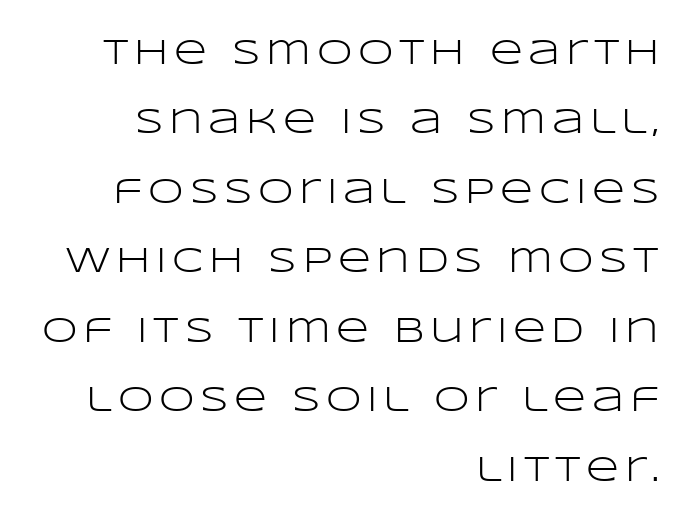
Q: Is the text bold? A: No.
Q: Is the text italic (slanted)? A: No, it is upright.
Q: Is the typeface a serif or a sans-serif typeface? A: Sans-serif.
Q: Is the text underlined? A: No.
Q: How is the paragraph aligned? A: Right-aligned.
Q: Is the spacing between lines tight, normal or loose? A: Loose.
Q: Width (condensed, normal, or wide)? A: Wide.
Q: Stroke contrast? A: Low.
Q: x-height? A: Large.
Q: Monospaced? A: No.
